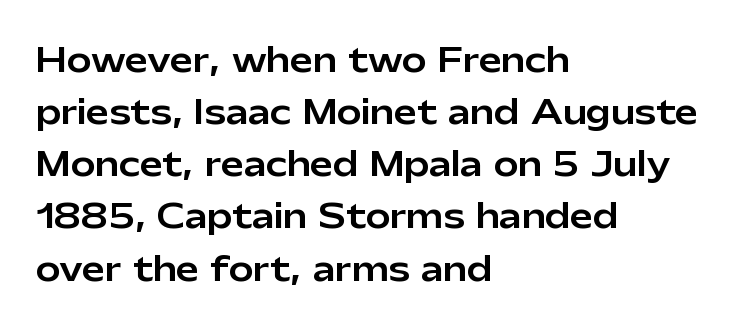
You could not count columns in this text — the font is proportionally spaced. Notice how the passage keeps a crisp vertical edge on the left only. The rows are spaced the way most documents space them. Nothing sits at the stroke ends, so this counts as sans-serif. Observe the ordinary spacing: letters are neighbours, not strangers.
